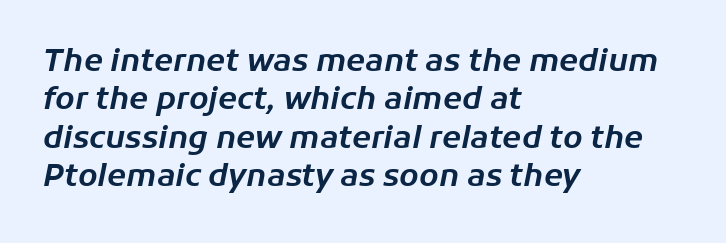
{"italic": "yes", "lean": "right", "slant_degrees": 11, "width": "normal", "stroke_contrast": "low", "x_height": "medium", "monospaced": "no", "underline": "no", "align": "left", "line_spacing_ratio": 1.24, "letter_spacing": "normal", "letter_spacing_em": 0.0, "glyph_px": 31}
